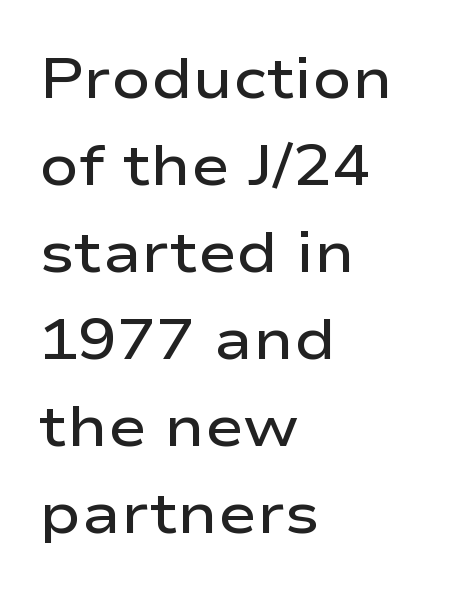
The image shows 58 px semibold, wide sans-serif type, upright; set left-aligned, normal line spacing (1.5x), normal letter spacing, not underlined; low stroke contrast and a medium x-height.
